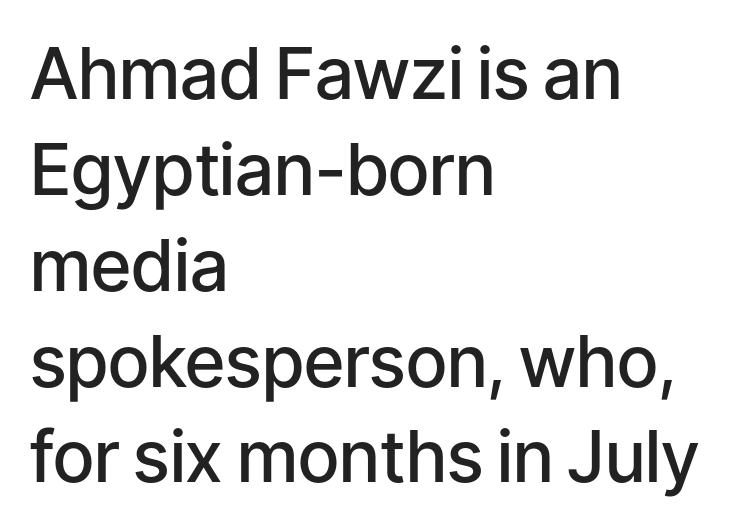
{"serif": "no", "italic": "no", "bold": "semi", "weight": "semibold", "width": "normal", "stroke_contrast": "low", "x_height": "medium", "monospaced": "no", "underline": "no", "align": "left", "line_spacing": "normal", "line_spacing_ratio": 1.35, "letter_spacing": "normal", "letter_spacing_em": 0.0, "glyph_px": 71}
